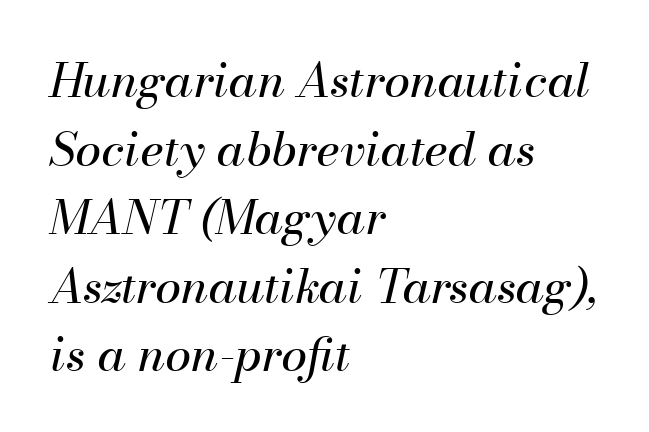
The image shows 47 px regular-weight type, italic (leaning right); set left-aligned, normal line spacing (1.46x), normal letter spacing, not underlined; medium stroke contrast and a small x-height.
